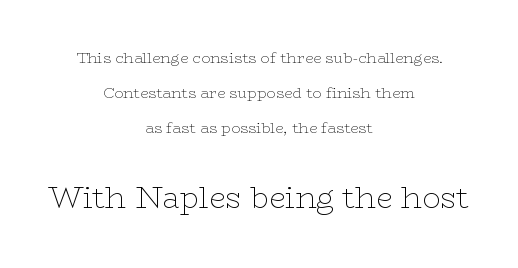
{"serif": "yes", "italic": "no", "bold": "no", "weight": "thin", "width": "wide", "stroke_contrast": "low", "x_height": "medium", "monospaced": "no", "underline": "no", "align": "center", "line_spacing": "loose", "line_spacing_ratio": 2.32, "letter_spacing": "normal", "letter_spacing_em": 0.0, "larger_block": "second", "size_ratio": 2.0, "glyph_px": 30}
